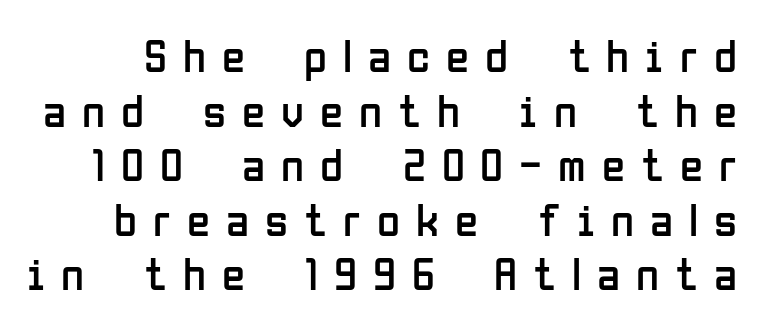
{"serif": "no", "italic": "no", "bold": "no", "weight": "regular", "width": "condensed", "stroke_contrast": "low", "x_height": "medium", "monospaced": "no", "underline": "no", "line_spacing_ratio": 1.16, "letter_spacing": "wide", "letter_spacing_em": 0.34, "glyph_px": 47}
